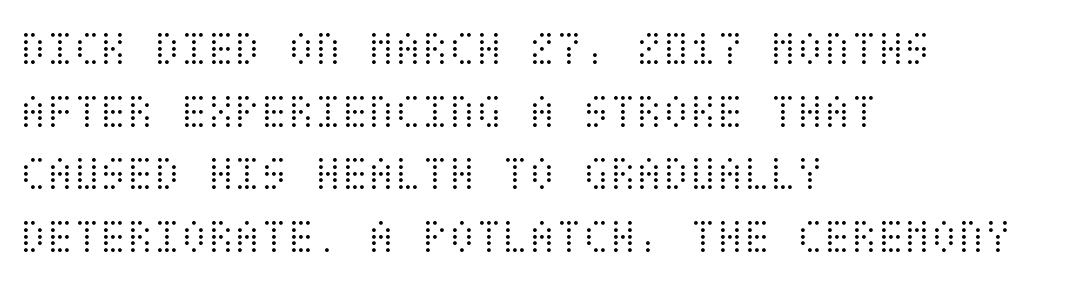
The horizontal fit of the characters is conventional and even. The letters stand upright; this is a roman face. The zone under the glyphs is completely vacant. The letters look calm and open, with moderate or lighter stems. Where is the straight margin? On the left.
